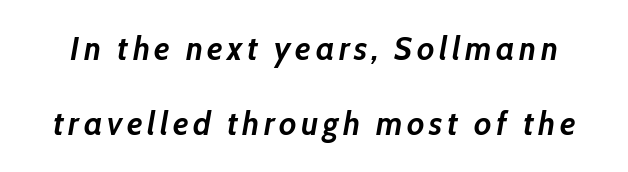
These words are printed bold, with thick strokes throughout. The foot of each line stays bare and open. The axis of the letterforms is tilted away from vertical. The designer dialed line spacing up above the default. Do the characters align in a grid? No, the font is proportional.
